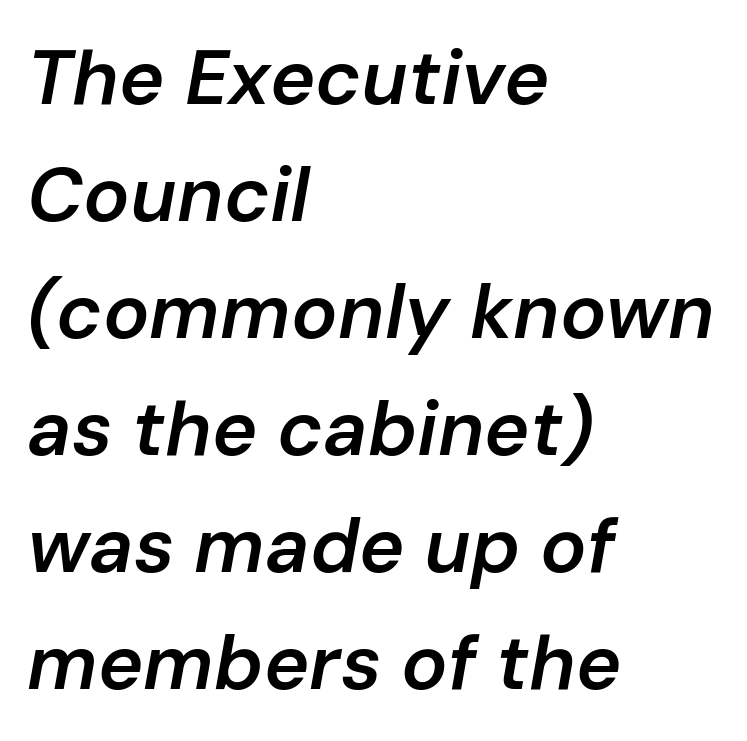
Q: Is the text bold? A: Semi-bold.
Q: Is the text italic (slanted)? A: Yes, it leans right by about 10 degrees.
Q: Is the text underlined? A: No.
Q: How is the paragraph aligned? A: Left-aligned.
Q: Is the spacing between letters normal or unusually wide? A: Normal.
Q: Is the spacing between lines tight, normal or loose? A: Normal.
Q: Width (condensed, normal, or wide)? A: Normal.
Q: Stroke contrast? A: Low.
Q: x-height? A: Medium.
Q: Monospaced? A: No.
